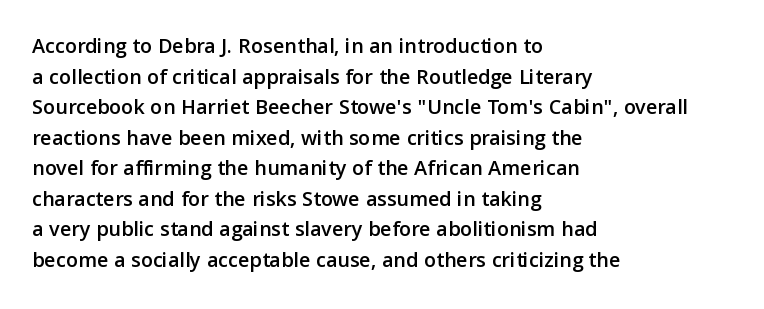
If you drew a line through each stem, it would be perfectly vertical. Honestly, the letter spacing is just normal — you wouldn't notice it. The words here are not underlined. Notice how the passage keeps a crisp vertical edge on the left only. Interline gaps are of average width in this sample.
